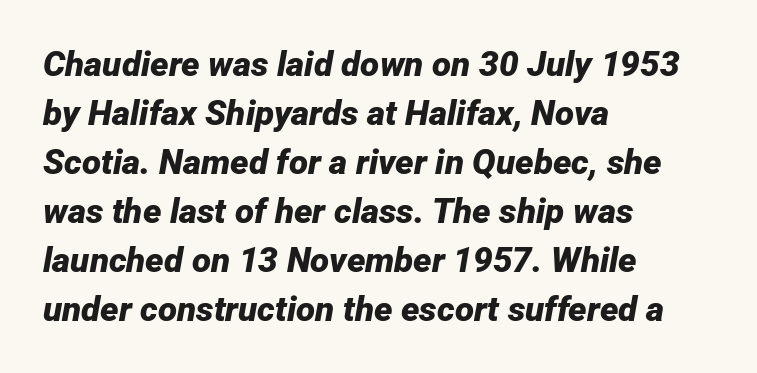
{"italic": "yes", "lean": "right", "slant_degrees": 12, "bold": "yes", "weight": "bold", "width": "normal", "stroke_contrast": "low", "x_height": "medium", "monospaced": "no", "underline": "no", "align": "left", "line_spacing": "normal", "line_spacing_ratio": 1.4, "letter_spacing": "normal", "letter_spacing_em": 0.0, "glyph_px": 35}
